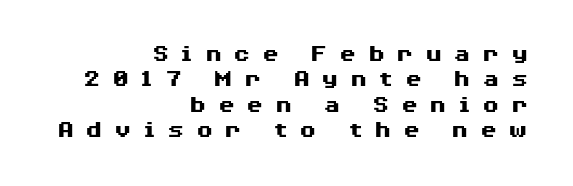
Q: Is the text bold? A: Yes.
Q: Is the text italic (slanted)? A: No, it is upright.
Q: Is the text underlined? A: No.
Q: How is the paragraph aligned? A: Right-aligned.
Q: Is the spacing between letters normal or unusually wide? A: Unusually wide.
Q: Is the spacing between lines tight, normal or loose? A: Tight.
